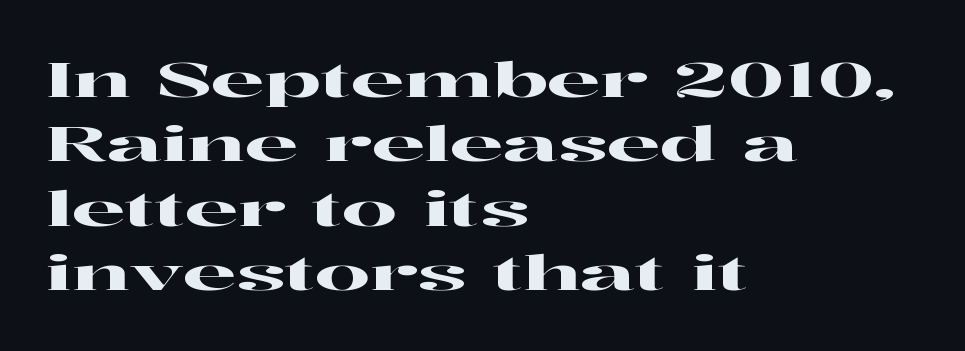
{"serif": "yes", "italic": "no", "width": "wide", "stroke_contrast": "high", "x_height": "medium", "monospaced": "no", "underline": "no", "align": "left", "line_spacing": "normal", "line_spacing_ratio": 1.34, "letter_spacing": "normal", "letter_spacing_em": 0.0, "glyph_px": 48}
